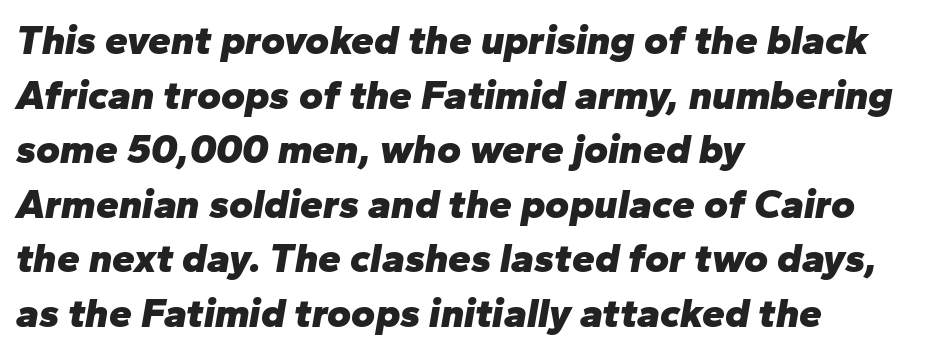
The image shows 41 px heavy type, italic (leaning right); set left-aligned, normal line spacing (1.33x), normal letter spacing, not underlined; low stroke contrast and a medium x-height.
